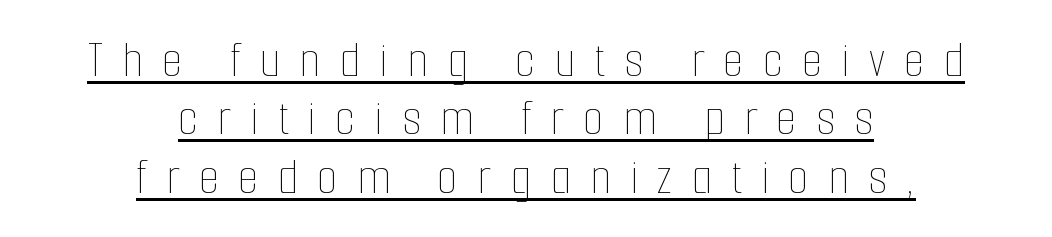
You can tell it's not italic because the verticals are truly vertical. The rendering positions every line midway between the sides. Observe the wide spacing: letters keep a clear distance from each other. The words here are underlined. The designer dialed line spacing down below the default. The passage shown is typed in a proportional face where columns would drift.
